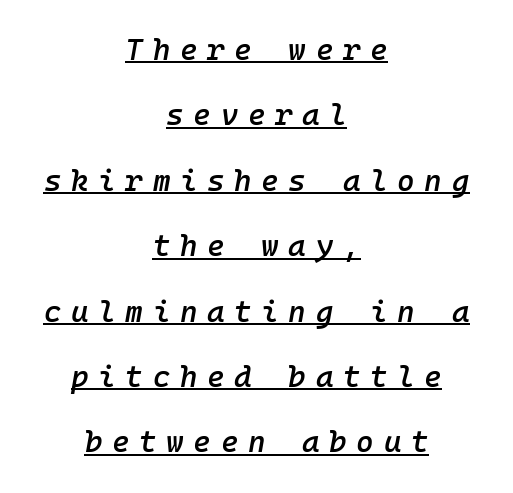
Q: Is the text bold? A: Semi-bold.
Q: Is the text italic (slanted)? A: Yes, it leans right by about 10 degrees.
Q: Is the text underlined? A: Yes.
Q: How is the paragraph aligned? A: Centered.
Q: Is the spacing between letters normal or unusually wide? A: Unusually wide.
Q: Is the spacing between lines tight, normal or loose? A: Loose.
Q: Width (condensed, normal, or wide)? A: Normal.
Q: Stroke contrast? A: Low.
Q: x-height? A: Medium.
Q: Monospaced? A: Yes.
